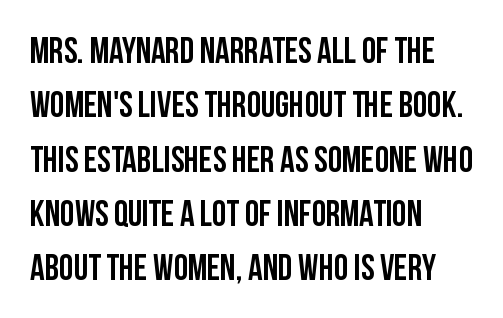
{"serif": "no", "italic": "no", "bold": "yes", "weight": "semibold", "width": "condensed", "stroke_contrast": "low", "x_height": "large", "monospaced": "no", "underline": "no", "align": "left", "line_spacing": "normal", "line_spacing_ratio": 1.51, "letter_spacing": "normal", "letter_spacing_em": 0.0, "glyph_px": 36}
